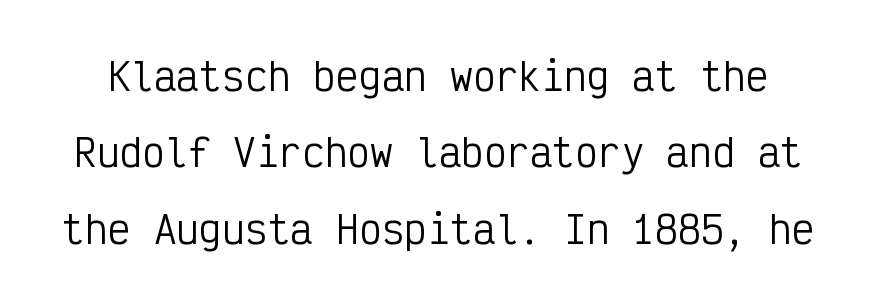
The image shows 38 px regular-weight, condensed sans-serif type, upright, monospaced; set loose line spacing (2.01x), normal letter spacing, not underlined; low stroke contrast and a medium x-height.
